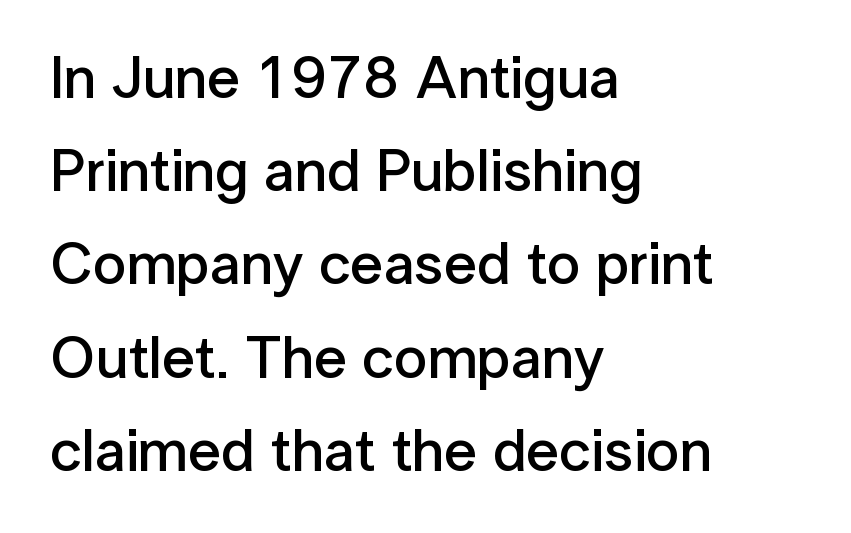
{"serif": "no", "italic": "no", "bold": "semi", "weight": "semibold", "width": "normal", "stroke_contrast": "low", "x_height": "medium", "monospaced": "no", "underline": "no", "align": "left", "line_spacing": "normal", "line_spacing_ratio": 1.58, "letter_spacing": "normal", "letter_spacing_em": 0.0, "glyph_px": 59}
